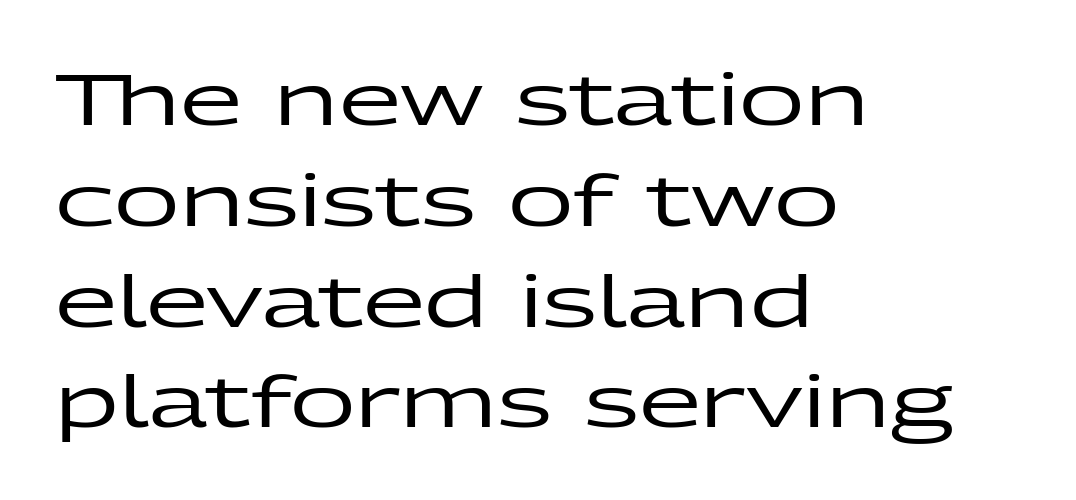
Q: Is the text italic (slanted)? A: No, it is upright.
Q: Is the typeface a serif or a sans-serif typeface? A: Sans-serif.
Q: Is the text underlined? A: No.
Q: How is the paragraph aligned? A: Left-aligned.
Q: Is the spacing between letters normal or unusually wide? A: Normal.
Q: Is the spacing between lines tight, normal or loose? A: Normal.
Q: Width (condensed, normal, or wide)? A: Wide.
Q: Stroke contrast? A: Low.
Q: x-height? A: Medium.
Q: Monospaced? A: No.
